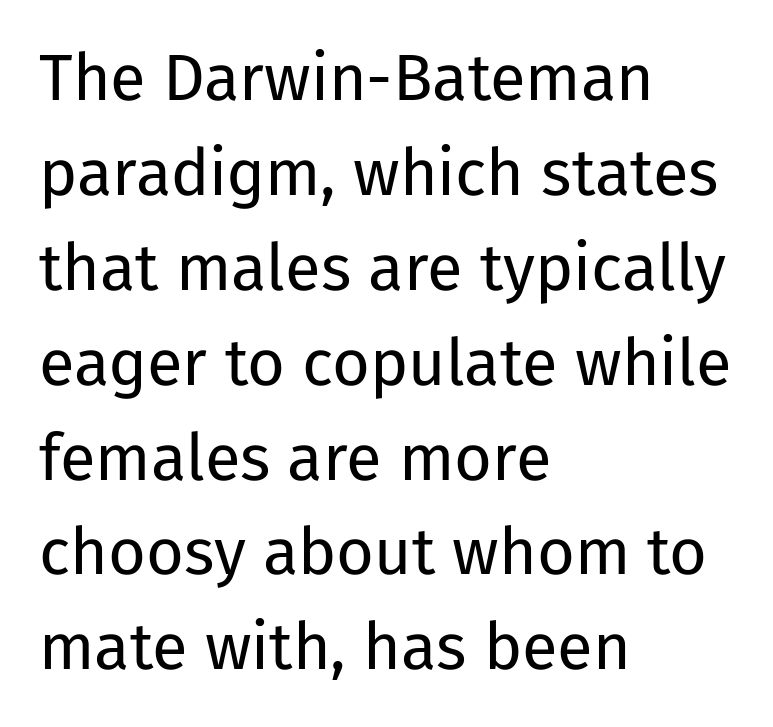
Observe the absence of serifs on each vertical stroke in this sample. The leading is moderate, giving the passage an even texture. Weight: not bold — regular or lighter. Rendered with straight, roman letterforms.
